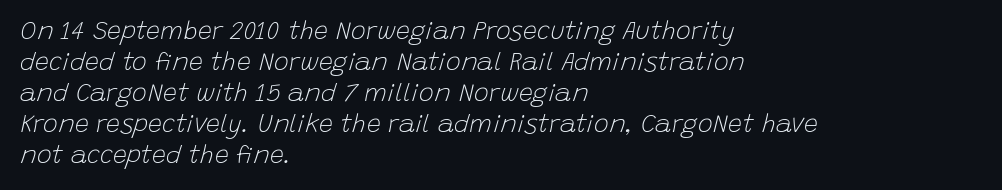
{"italic": "yes", "lean": "right", "slant_degrees": 15, "bold": "no", "underline": "no", "align": "left", "line_spacing_ratio": 1.24, "letter_spacing": "normal", "letter_spacing_em": 0.0, "glyph_px": 25}
